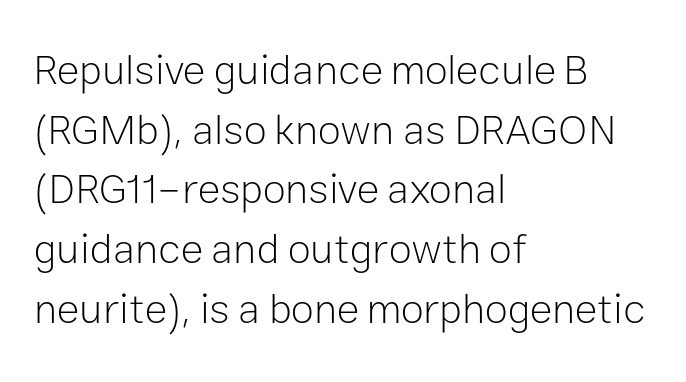
Q: Is the text bold? A: No.
Q: Is the text italic (slanted)? A: No, it is upright.
Q: Is the typeface a serif or a sans-serif typeface? A: Sans-serif.
Q: Is the text underlined? A: No.
Q: How is the paragraph aligned? A: Left-aligned.
Q: Is the spacing between letters normal or unusually wide? A: Normal.
Q: Is the spacing between lines tight, normal or loose? A: Normal.
Q: Width (condensed, normal, or wide)? A: Normal.
Q: Stroke contrast? A: Low.
Q: x-height? A: Medium.
Q: Monospaced? A: No.
